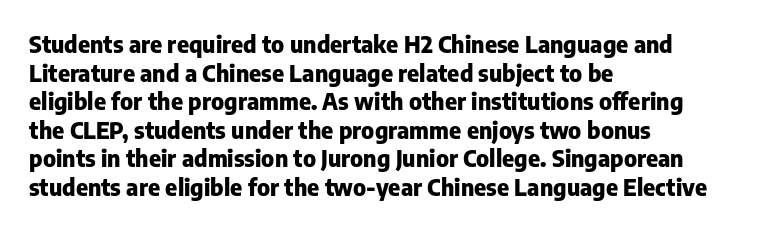
Q: Is the text bold? A: Yes.
Q: Is the text italic (slanted)? A: No, it is upright.
Q: Is the text underlined? A: No.
Q: How is the paragraph aligned? A: Left-aligned.
Q: Is the spacing between letters normal or unusually wide? A: Normal.
